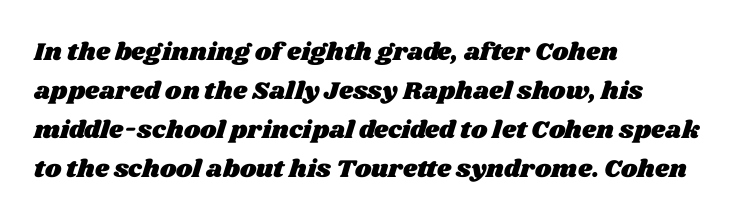
{"underline": "no", "align": "left", "line_spacing": "normal", "line_spacing_ratio": 1.56, "letter_spacing": "normal", "letter_spacing_em": 0.0, "glyph_px": 25}
